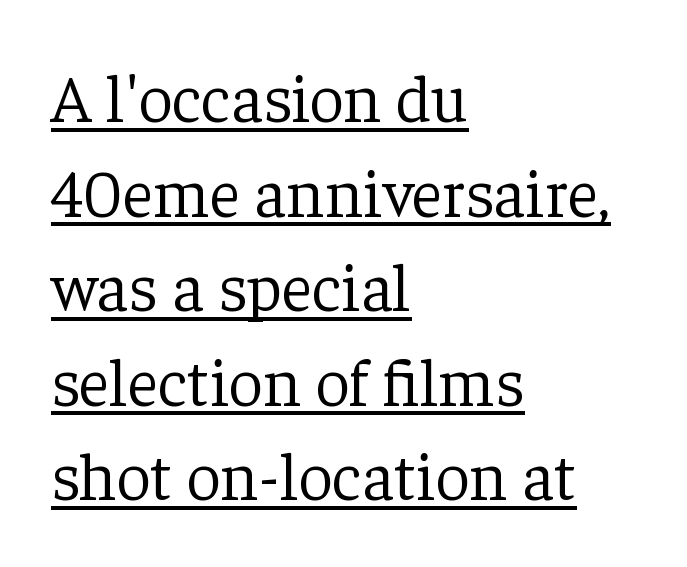
The image shows 68 px light serif type, upright; set left-aligned, normal line spacing (1.39x), normal letter spacing, underlined; low stroke contrast and a medium x-height.
